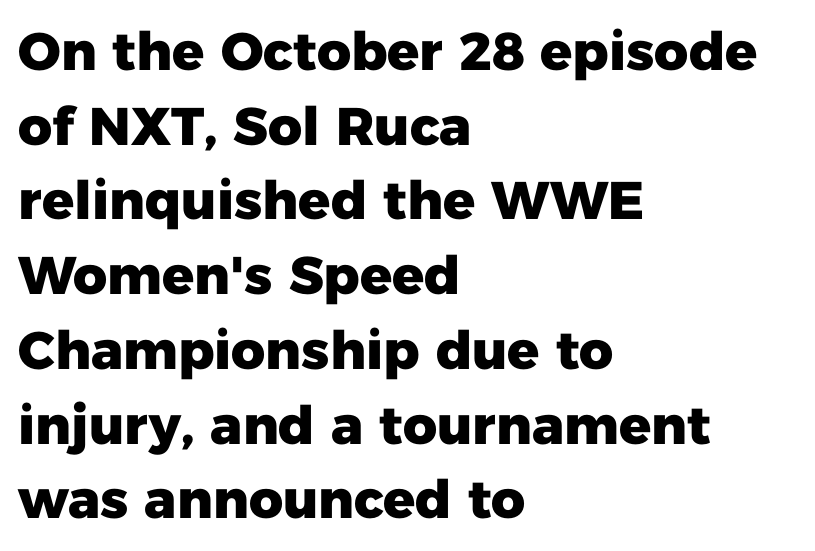
Leading: standard. Left-aligned paragraph, ragged on the right. Serif or sans? Sans — the stroke terminals are bare. Ordinary non-slanted type is in use.
